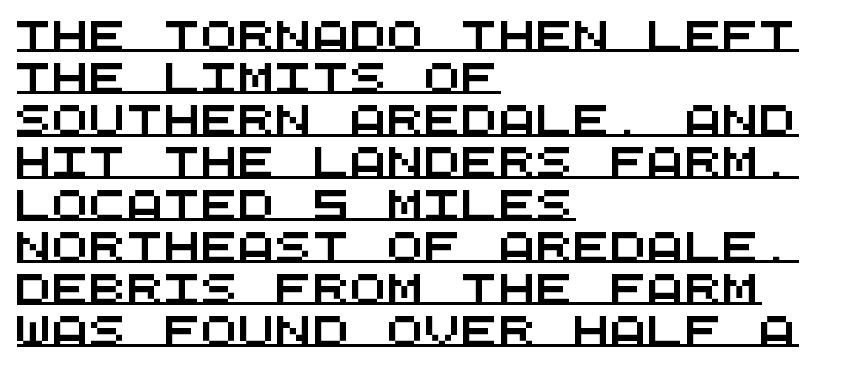
{"serif": "no", "width": "wide", "stroke_contrast": "medium", "x_height": "large", "monospaced": "yes", "underline": "yes", "align": "left", "line_spacing": "normal", "line_spacing_ratio": 1.36, "letter_spacing": "normal", "letter_spacing_em": 0.0, "glyph_px": 31}
